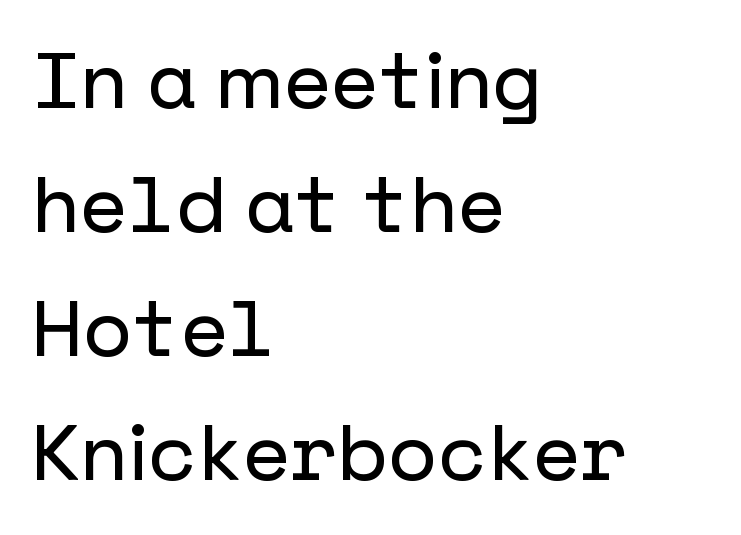
Observe the ordinary spacing: letters are neighbours, not strangers. The gap between lines stays unmarked. The setting favours the left margin, as ordinary paragraphs usually do. The leading is moderate, giving the passage an even texture.
